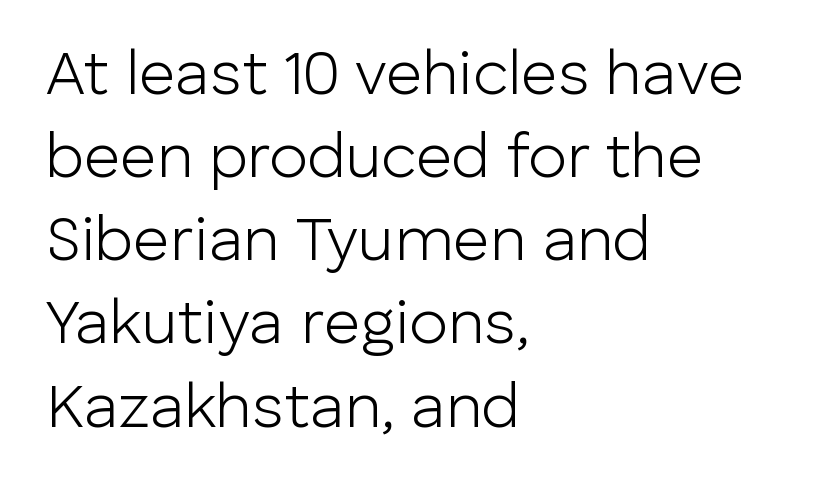
The image shows 63 px light sans-serif type, upright; set left-aligned, normal line spacing (1.32x), normal letter spacing, not underlined; low stroke contrast and a medium x-height.
